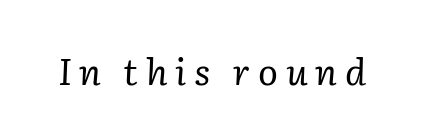
Q: Is the text bold? A: No.
Q: Is the text italic (slanted)? A: Yes, it leans right by about 2 degrees.
Q: Is the typeface a serif or a sans-serif typeface? A: Serif.
Q: Is the text underlined? A: No.
Q: Is the spacing between letters normal or unusually wide? A: Unusually wide.
Q: Width (condensed, normal, or wide)? A: Normal.
Q: Stroke contrast? A: Low.
Q: x-height? A: Medium.
Q: Monospaced? A: No.
